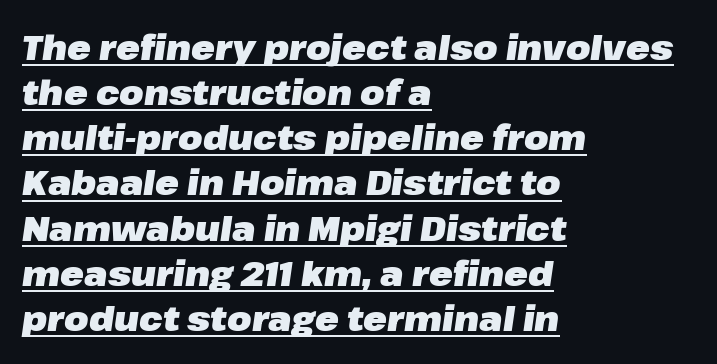
The image shows 35 px heavy type, italic (leaning right); set left-aligned, normal line spacing (1.29x), normal letter spacing, underlined; low stroke contrast and a medium x-height.
